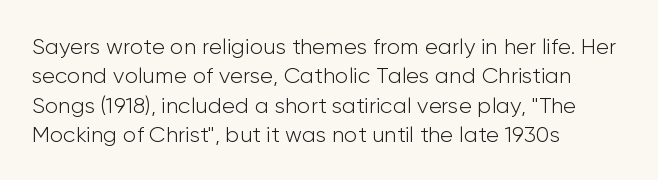
Caption: face not bold, strokes unweighted. Whoever set this chose a conventional vertical rhythm. This sample uses plain, unmodified letter spacing. The lettering stays uniformly vertical, giving the passage a roman look. Rule under the text: the space is simply empty.
